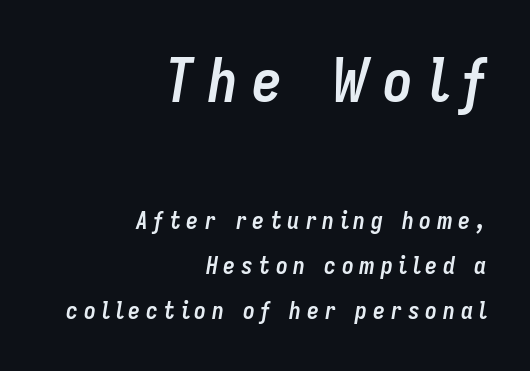
{"italic": "yes", "lean": "right", "slant_degrees": 9, "bold": "yes", "weight": "semibold", "width": "condensed", "stroke_contrast": "low", "x_height": "medium", "monospaced": "no", "underline": "no", "align": "right", "line_spacing_ratio": 1.88, "letter_spacing": "wide", "letter_spacing_em": 0.23, "larger_block": "first", "size_ratio": 2.5, "glyph_px": 60}
